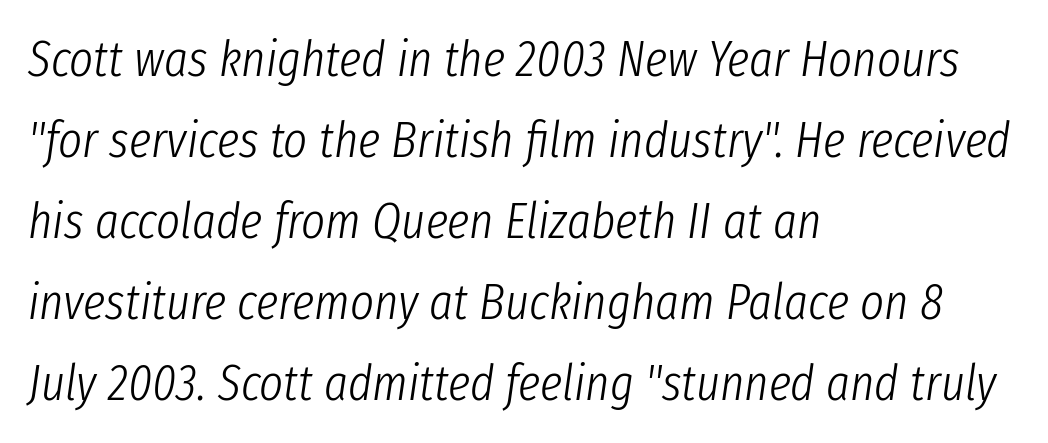
Q: Is the text bold? A: No.
Q: Is the text italic (slanted)? A: Yes, it leans right by about 8 degrees.
Q: Is the text underlined? A: No.
Q: How is the paragraph aligned? A: Left-aligned.
Q: Is the spacing between letters normal or unusually wide? A: Normal.
Q: Is the spacing between lines tight, normal or loose? A: Normal.
Q: Width (condensed, normal, or wide)? A: Condensed.
Q: Stroke contrast? A: Low.
Q: x-height? A: Medium.
Q: Monospaced? A: No.
